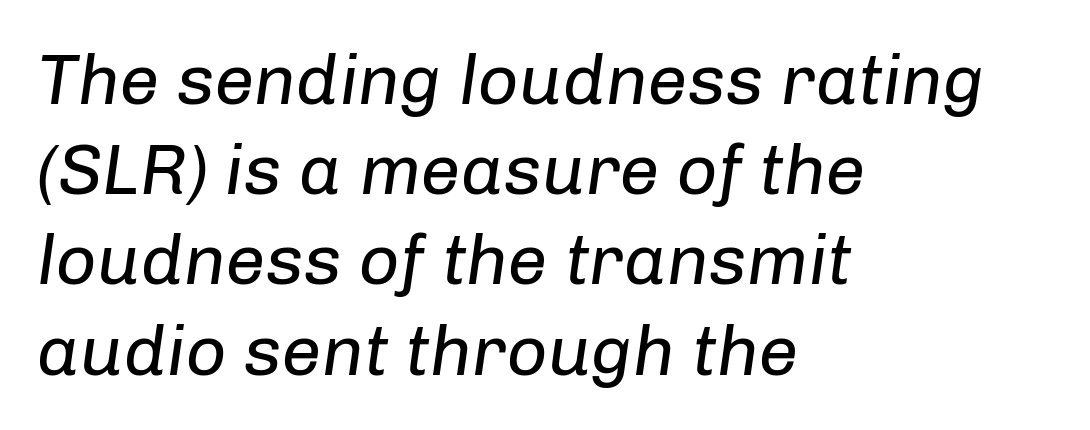
{"italic": "yes", "lean": "right", "slant_degrees": 8, "bold": "no", "weight": "regular", "width": "normal", "stroke_contrast": "low", "x_height": "medium", "monospaced": "no", "underline": "no", "align": "left", "line_spacing": "normal", "line_spacing_ratio": 1.27, "letter_spacing": "normal", "letter_spacing_em": 0.0, "glyph_px": 71}
